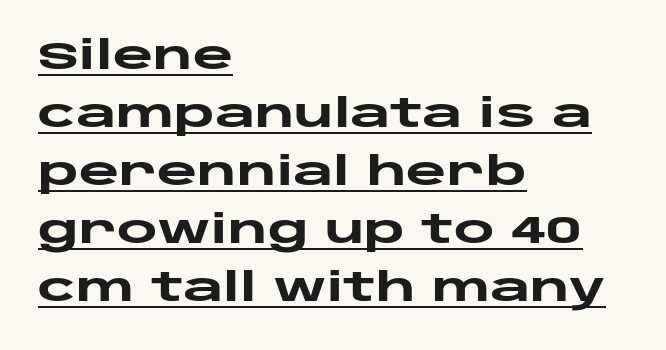
{"serif": "no", "italic": "no", "bold": "yes", "weight": "heavy", "width": "wide", "stroke_contrast": "low", "x_height": "large", "monospaced": "no", "underline": "yes", "align": "left", "line_spacing": "normal", "line_spacing_ratio": 1.49, "letter_spacing": "normal", "letter_spacing_em": 0.0, "glyph_px": 39}
